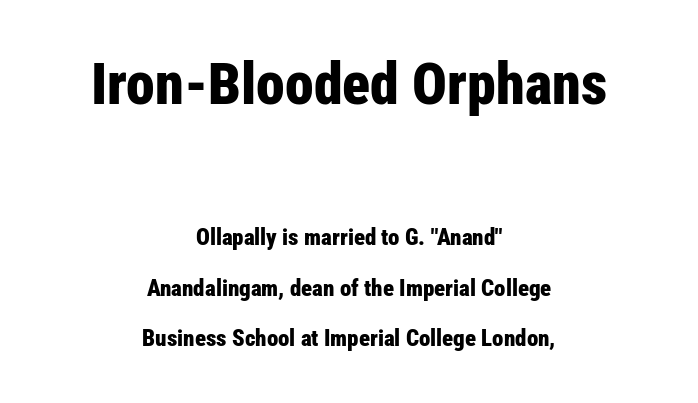
The image shows 58 px bold, condensed sans-serif type, upright; set centered, loose line spacing (2.19x), normal letter spacing, not underlined; the first (top) block is 2.52x larger; low stroke contrast and a medium x-height.
